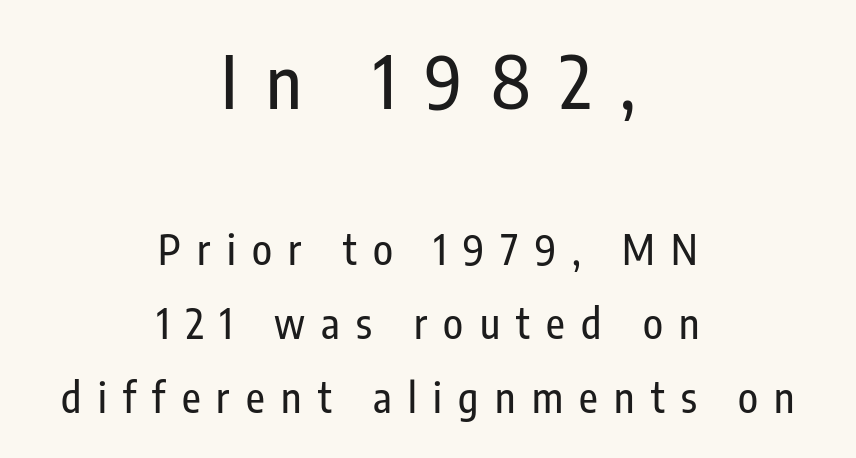
Q: Is the text italic (slanted)? A: No, it is upright.
Q: Is the typeface a serif or a sans-serif typeface? A: Sans-serif.
Q: Is the text underlined? A: No.
Q: How is the paragraph aligned? A: Centered.
Q: Is the spacing between letters normal or unusually wide? A: Unusually wide.
Q: Which block of text is set in a larger size, the first (top) or the second (bottom)? A: The first (top) one.
Q: Width (condensed, normal, or wide)? A: Condensed.
Q: Stroke contrast? A: Low.
Q: x-height? A: Medium.
Q: Monospaced? A: No.
